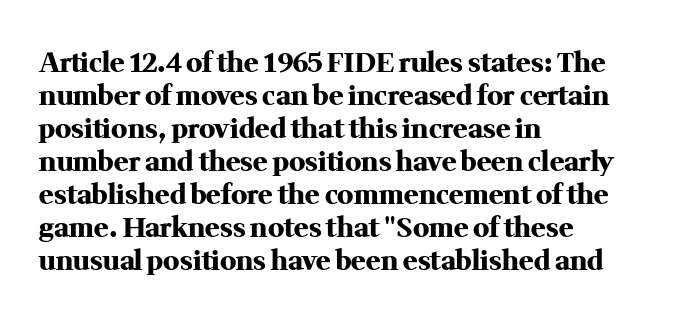
Words float on clear page, feet unadorned. Does the lettering tilt? It doesn't — this is upright. Visually the block forms a straight wall on the left and a jagged coastline on the right. These words are printed bold, with thick strokes throughout. Characters follow at the spacing the type designer built in.
